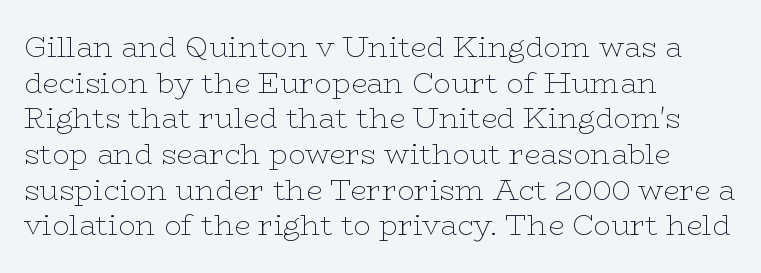
The axis of the letterforms is exactly vertical. The rag falls on the right side of this text block. Is the letter spacing exaggerated? No — it looks like the ordinary default. This is serif lettering, the kind often seen in printed books. Vertical stems look standard width or narrower in stroke. This sample has the flowing, uneven cadence of proportional lettering.
